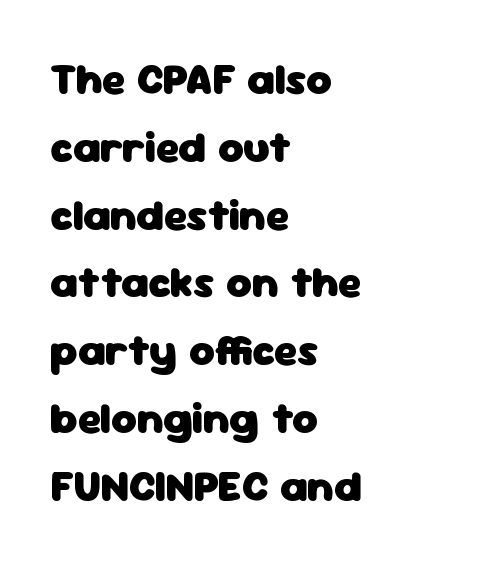
Q: Is the text bold? A: Yes.
Q: Is the text italic (slanted)? A: No, it is upright.
Q: Is the typeface a serif or a sans-serif typeface? A: Sans-serif.
Q: Is the text underlined? A: No.
Q: How is the paragraph aligned? A: Left-aligned.
Q: Is the spacing between letters normal or unusually wide? A: Normal.
Q: Is the spacing between lines tight, normal or loose? A: Normal.
Q: Width (condensed, normal, or wide)? A: Normal.
Q: Stroke contrast? A: Low.
Q: x-height? A: Medium.
Q: Monospaced? A: No.
